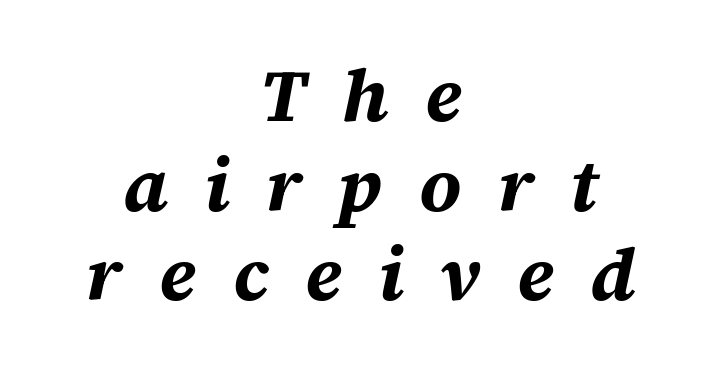
Q: Is the text bold? A: Yes.
Q: Is the text italic (slanted)? A: Yes, it leans right by about 12 degrees.
Q: Is the text underlined? A: No.
Q: How is the paragraph aligned? A: Centered.
Q: Is the spacing between letters normal or unusually wide? A: Unusually wide.
Q: Width (condensed, normal, or wide)? A: Normal.
Q: Stroke contrast? A: Medium.
Q: x-height? A: Large.
Q: Monospaced? A: No.
